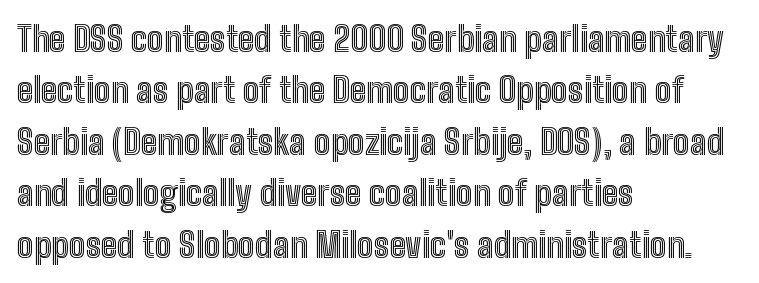
Q: Is the text italic (slanted)? A: No, it is upright.
Q: Is the text underlined? A: No.
Q: How is the paragraph aligned? A: Left-aligned.
Q: Is the spacing between letters normal or unusually wide? A: Normal.
Q: Is the spacing between lines tight, normal or loose? A: Normal.
Q: Width (condensed, normal, or wide)? A: Condensed.
Q: x-height? A: Medium.
Q: Monospaced? A: No.
